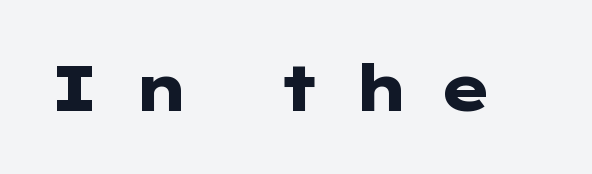
The image shows 64 px heavy, wide sans-serif type, upright; set unusually wide letter spacing (+0.45 em), not underlined; low stroke contrast and a medium x-height.
